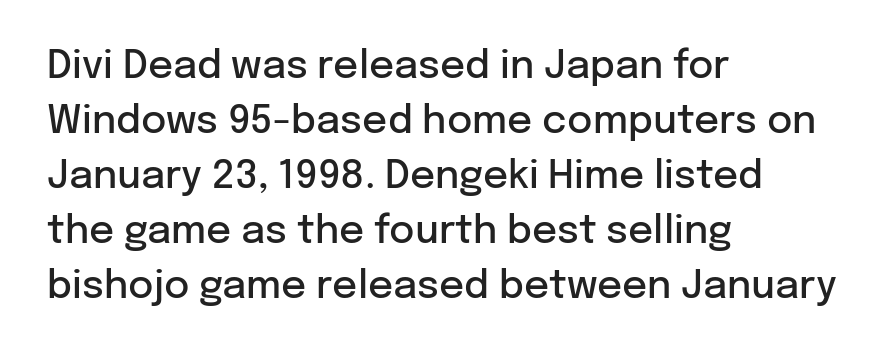
{"serif": "no", "italic": "no", "bold": "semi", "weight": "semibold", "width": "normal", "stroke_contrast": "low", "x_height": "medium", "monospaced": "no", "underline": "no", "align": "left", "line_spacing": "normal", "line_spacing_ratio": 1.41, "letter_spacing": "normal", "letter_spacing_em": 0.0, "glyph_px": 39}
